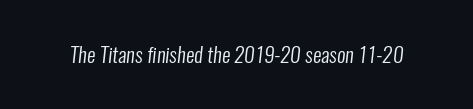
Students, note that the glyphs here touch the page at normal intervals. The typesetting does not lean heavy: it is not bold. Descender tails drop into unmarked territory.
